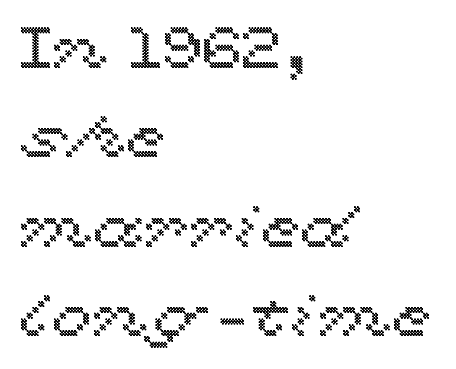
The image shows 58 px wide type; set left-aligned, normal line spacing (1.54x), normal letter spacing, not underlined; a medium x-height.
